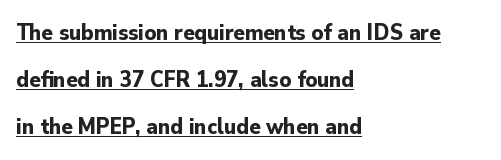
Is the letter spacing exaggerated? No — it looks like the ordinary default. Is the block centered? No — it sits flush against the left margin. Stroke thickness is high; the sample reads as a true bold. Vertical spacing — loose. Notice how the stems are strictly vertical — no italics here.
